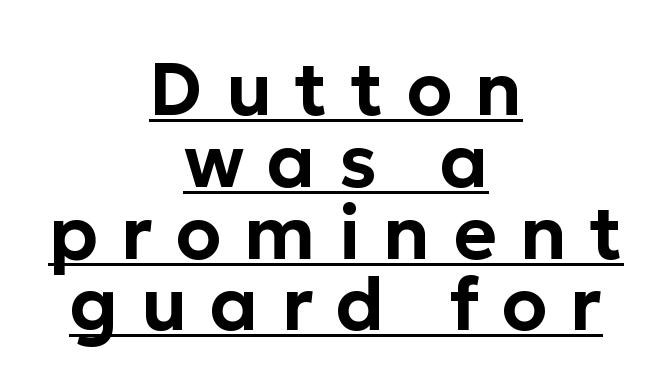
The image shows 74 px sans-serif type, upright; set centered, tight line spacing (0.97x), unusually wide letter spacing (+0.31 em), underlined; low stroke contrast and a medium x-height.
